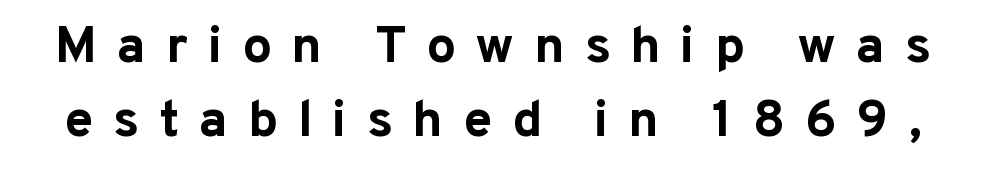
The image shows 52 px bold sans-serif type, upright; set normal line spacing (1.42x), unusually wide letter spacing (+0.38 em), not underlined; low stroke contrast and a medium x-height.
